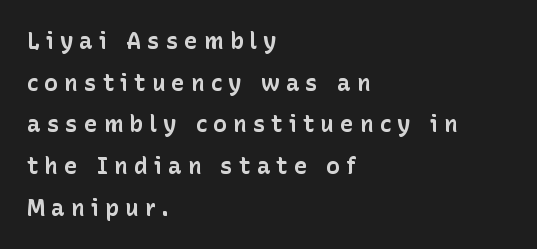
The image shows 23 px bold type, upright; set left-aligned, line spacing 1.81x, unusually wide letter spacing (+0.26 em), not underlined.
